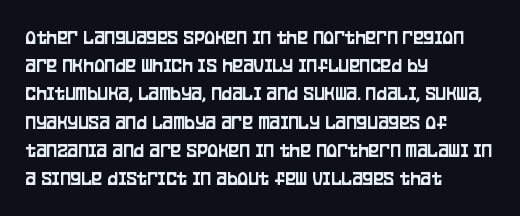
Quick note: interline space is typical. Layout note: lines flush left. The tracking reads as untouched default to a designer's eye. The passage shown is not underscored anywhere. The type sits square on the baseline with zero lean.
